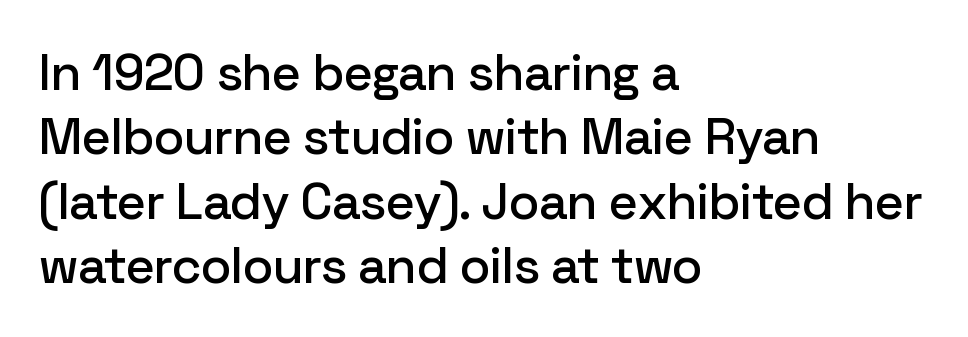
Q: Is the text italic (slanted)? A: No, it is upright.
Q: Is the typeface a serif or a sans-serif typeface? A: Sans-serif.
Q: Is the text underlined? A: No.
Q: How is the paragraph aligned? A: Left-aligned.
Q: Is the spacing between letters normal or unusually wide? A: Normal.
Q: Is the spacing between lines tight, normal or loose? A: Normal.
Q: Width (condensed, normal, or wide)? A: Normal.
Q: Stroke contrast? A: Low.
Q: x-height? A: Medium.
Q: Monospaced? A: No.
